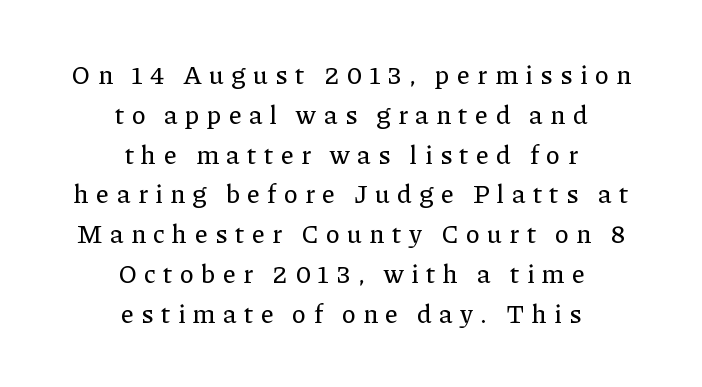
The image shows 26 px text type, upright; set centered, normal line spacing (1.53x), unusually wide letter spacing (+0.29 em), not underlined.
